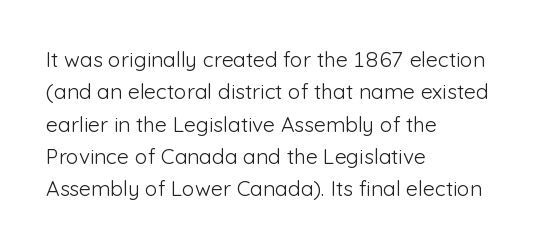
The image shows 21 px text type, upright; set left-aligned, normal line spacing (1.54x), normal letter spacing, not underlined.
